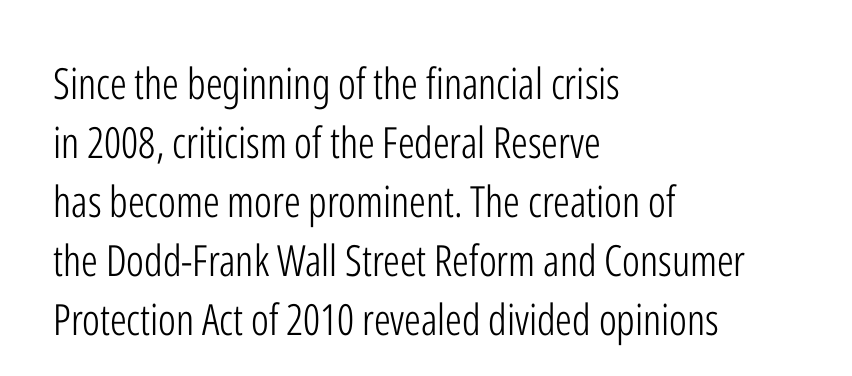
The image shows 43 px light, condensed sans-serif type, upright; set left-aligned, normal line spacing (1.37x), normal letter spacing, not underlined; low stroke contrast and a medium x-height.
